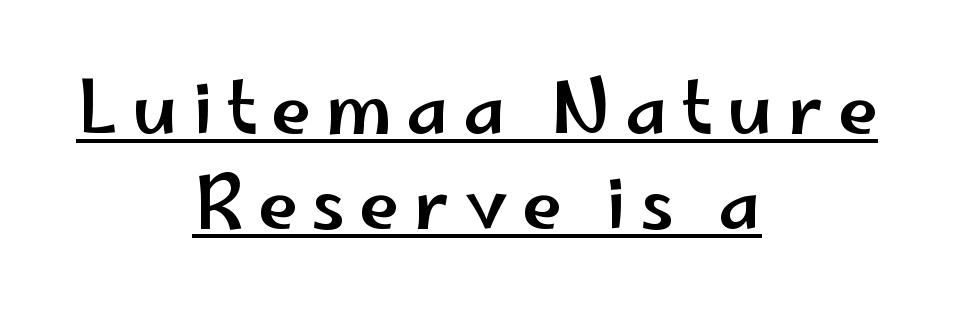
A sans-serif font was chosen for this passage. Honestly, the row spacing looks completely unremarkable. Style check: upright. Short and long lines alike share a common midpoint. The string is rendered with underlining switched on. Character widths vary here, with narrow letters taking less room than wide ones.
